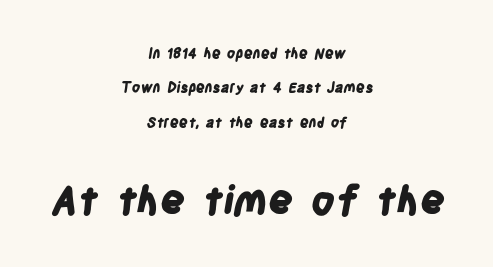
Q: Is the text bold? A: Yes.
Q: Is the typeface a serif or a sans-serif typeface? A: Sans-serif.
Q: Is the text underlined? A: No.
Q: How is the paragraph aligned? A: Centered.
Q: Is the spacing between letters normal or unusually wide? A: Normal.
Q: Is the spacing between lines tight, normal or loose? A: Loose.
Q: Which block of text is set in a larger size, the first (top) or the second (bottom)? A: The second (bottom) one.
Q: Width (condensed, normal, or wide)? A: Condensed.
Q: Stroke contrast? A: Low.
Q: x-height? A: Large.
Q: Monospaced? A: No.
